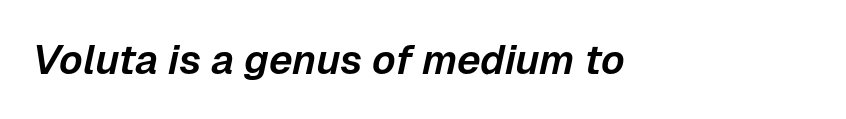
{"italic": "yes", "lean": "right", "slant_degrees": 12, "width": "normal", "stroke_contrast": "low", "x_height": "medium", "monospaced": "no", "underline": "no", "letter_spacing": "normal", "letter_spacing_em": 0.0, "glyph_px": 41}
